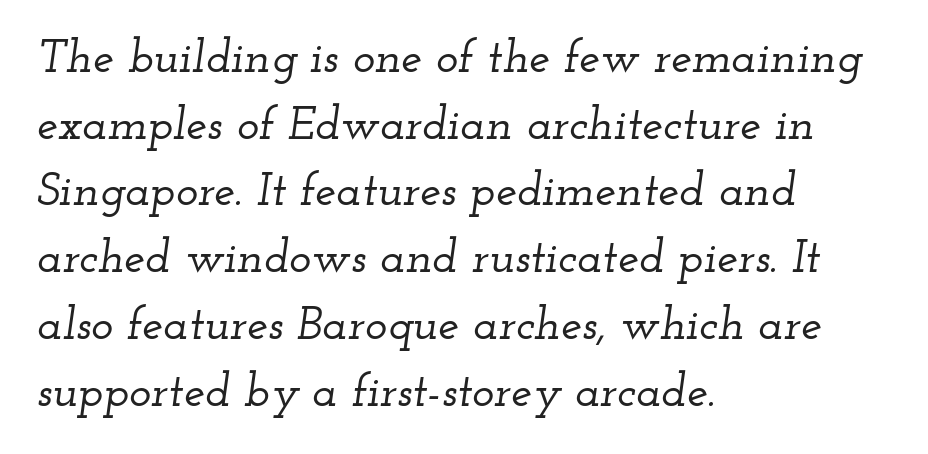
The image shows 47 px wide serif type, italic (leaning right); set left-aligned, normal line spacing (1.42x), normal letter spacing, not underlined; low stroke contrast and a small x-height.
